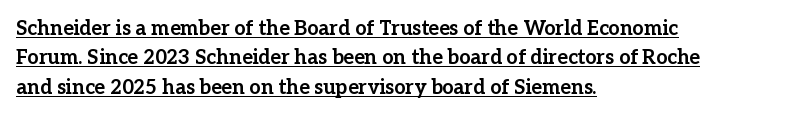
The image shows 20 px bold type, upright; set left-aligned, normal line spacing (1.47x), normal letter spacing, underlined.
